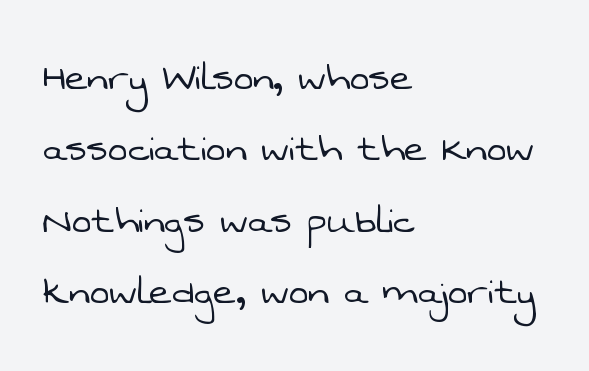
The rendering uses natural spacing where letterforms have individual widths. The rendering keeps characters at their native spacing. Regarding leading, the lines here are spaced in the standard way. The passage shown is not underscored anywhere. Classification — sans serif.
